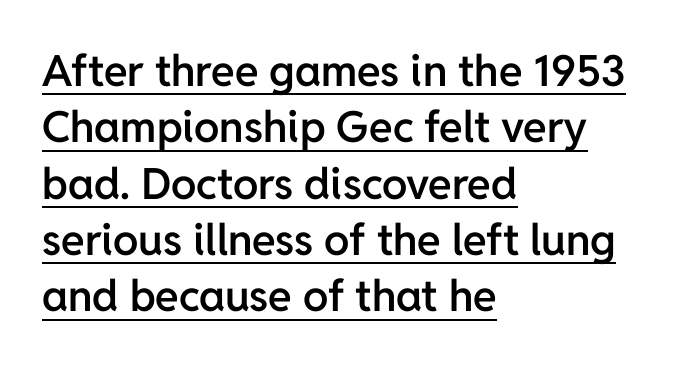
Quick note: not italic, upright. The paragraph has a hard left edge and a soft right edge. Does the type have serifs? No, each stem ends abruptly. The rendering uses natural spacing where letterforms have individual widths. The glyphs have the mass of a demibold cut, below bold. This rendering leaves character spacing at its baseline value.
